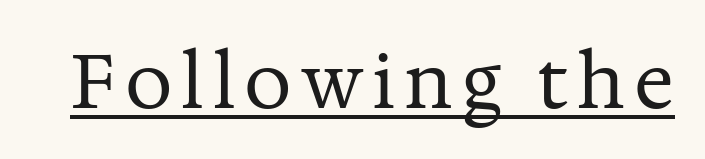
{"serif": "yes", "italic": "no", "bold": "no", "weight": "regular", "width": "normal", "stroke_contrast": "medium", "x_height": "medium", "monospaced": "no", "underline": "yes", "glyph_px": 75}
